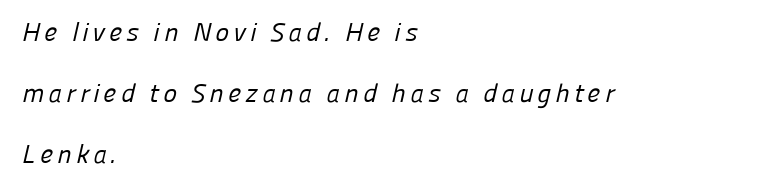
Q: Is the text bold? A: No.
Q: Is the text underlined? A: No.
Q: How is the paragraph aligned? A: Left-aligned.
Q: Is the spacing between lines tight, normal or loose? A: Loose.
